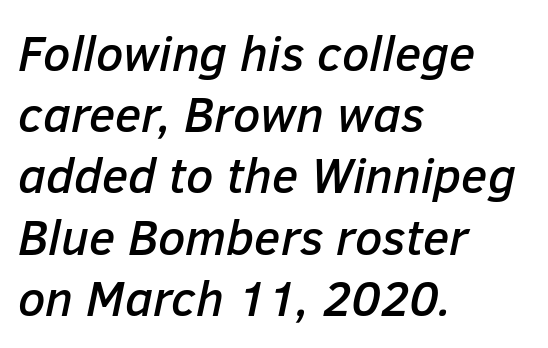
There's an unmistakable incline to the writing here. Underline: absent. Each new line begins a customary step beneath the previous one. Do the characters align in a grid? No, the font is proportional. Notice how the passage keeps a crisp vertical edge on the left only. How are the letters spaced? Ordinarily, with no added tracking.
